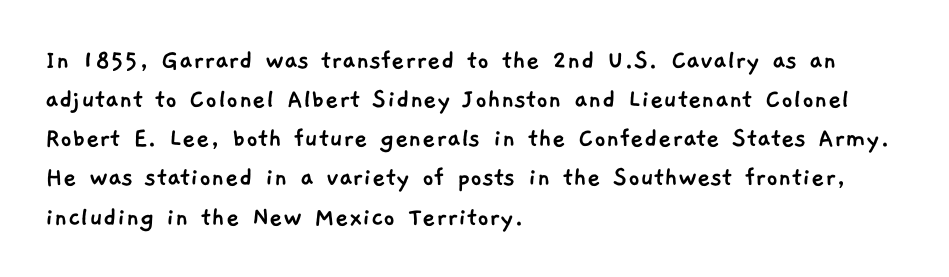
The image shows 29 px sans-serif type; set left-aligned, normal line spacing (1.35x), normal letter spacing, not underlined; low stroke contrast and a medium x-height.
